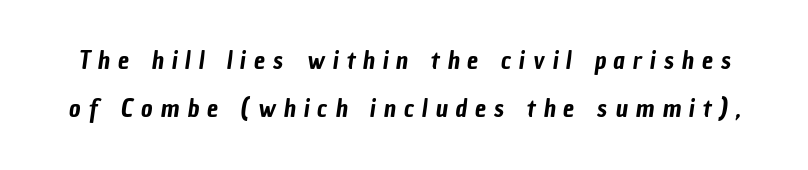
In terms of letterspacing, this is a distinctly airy, spread setting. Underline: absent. The block of text is sparse from top to bottom, with ample space between rows.
